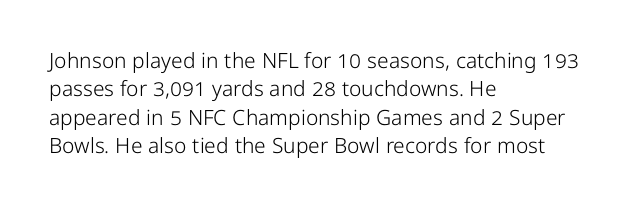
Evenly set lines give the paragraph a standard silhouette. Students, note that the glyphs here touch the page at normal intervals. In terms of posture, this sample is upright. Typeset ragged right — the left edge is the straight one.
